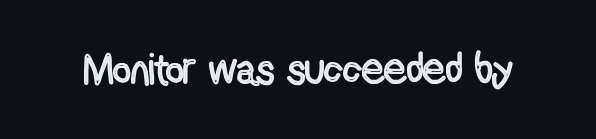
The image shows 44 px condensed type, upright; set normal letter spacing, not underlined; a medium x-height.
